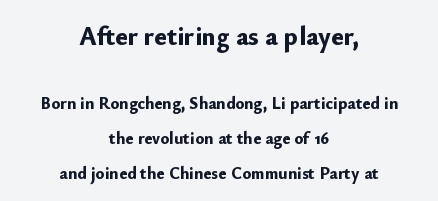
{"italic": "no", "bold": "yes", "underline": "no", "align": "center", "line_spacing": "loose", "line_spacing_ratio": 2.05, "letter_spacing": "normal", "letter_spacing_em": 0.0, "larger_block": "first", "size_ratio": 1.53, "glyph_px": 26}
